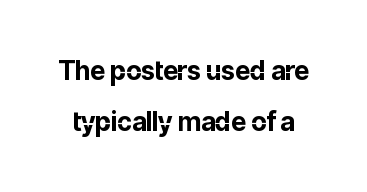
Q: Is the text bold? A: Yes.
Q: Is the text italic (slanted)? A: No, it is upright.
Q: Is the text underlined? A: No.
Q: Is the spacing between letters normal or unusually wide? A: Normal.
Q: Is the spacing between lines tight, normal or loose? A: Loose.
